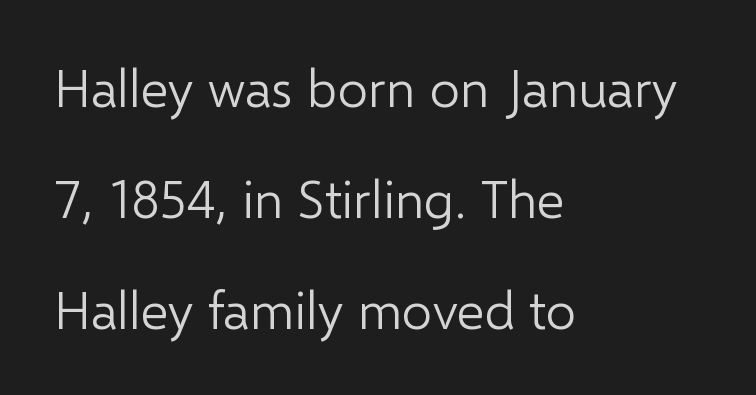
Q: Is the text bold? A: No.
Q: Is the text italic (slanted)? A: No, it is upright.
Q: Is the typeface a serif or a sans-serif typeface? A: Sans-serif.
Q: Is the text underlined? A: No.
Q: How is the paragraph aligned? A: Left-aligned.
Q: Is the spacing between letters normal or unusually wide? A: Normal.
Q: Is the spacing between lines tight, normal or loose? A: Loose.
Q: Width (condensed, normal, or wide)? A: Normal.
Q: Stroke contrast? A: Low.
Q: x-height? A: Medium.
Q: Monospaced? A: No.
